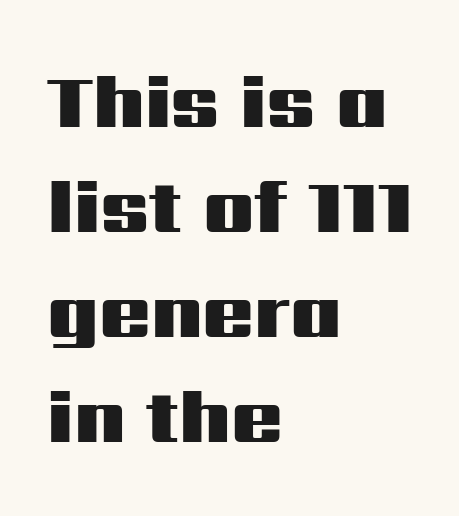
The image shows 76 px heavy, wide sans-serif type, upright; set left-aligned, normal line spacing (1.38x), normal letter spacing, not underlined; medium stroke contrast and a medium x-height.
